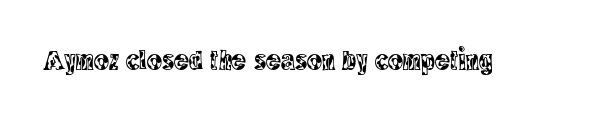
{"serif": "yes", "italic": "no", "width": "condensed", "x_height": "large", "monospaced": "no", "underline": "no", "letter_spacing": "normal", "letter_spacing_em": 0.0, "glyph_px": 28}
